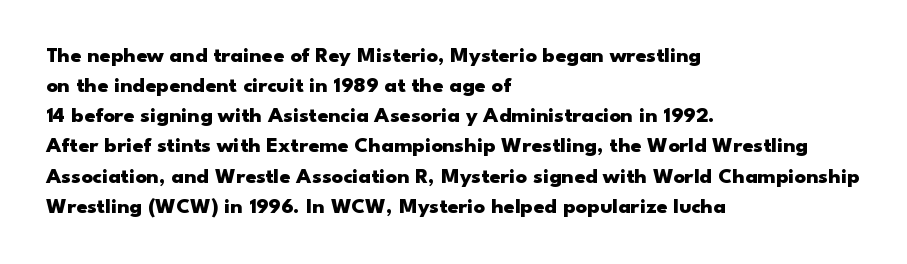
Q: Is the text bold? A: Yes.
Q: Is the text italic (slanted)? A: No, it is upright.
Q: Is the text underlined? A: No.
Q: How is the paragraph aligned? A: Left-aligned.
Q: Is the spacing between letters normal or unusually wide? A: Normal.
Q: Is the spacing between lines tight, normal or loose? A: Normal.
